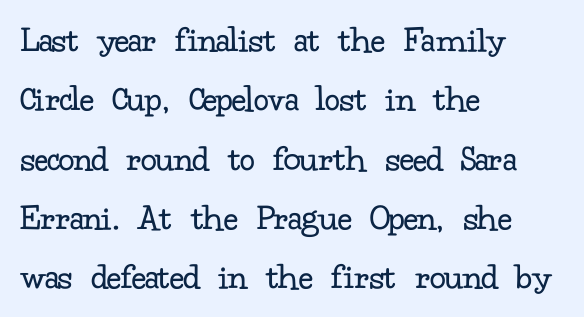
Q: Is the text bold? A: No.
Q: Is the text italic (slanted)? A: No, it is upright.
Q: Is the typeface a serif or a sans-serif typeface? A: Serif.
Q: Is the text underlined? A: No.
Q: How is the paragraph aligned? A: Left-aligned.
Q: Is the spacing between letters normal or unusually wide? A: Normal.
Q: Is the spacing between lines tight, normal or loose? A: Normal.
Q: Width (condensed, normal, or wide)? A: Normal.
Q: Stroke contrast? A: Low.
Q: x-height? A: Small.
Q: Monospaced? A: No.
